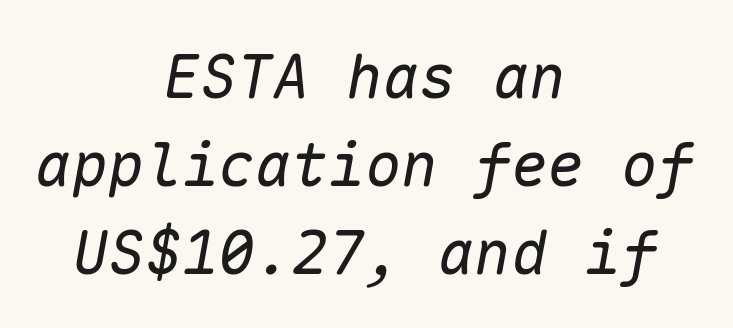
{"italic": "yes", "lean": "right", "slant_degrees": 10, "bold": "no", "weight": "regular", "width": "normal", "stroke_contrast": "low", "x_height": "medium", "monospaced": "yes", "underline": "no", "align": "center", "line_spacing": "normal", "line_spacing_ratio": 1.44, "letter_spacing": "normal", "letter_spacing_em": 0.0, "glyph_px": 61}
